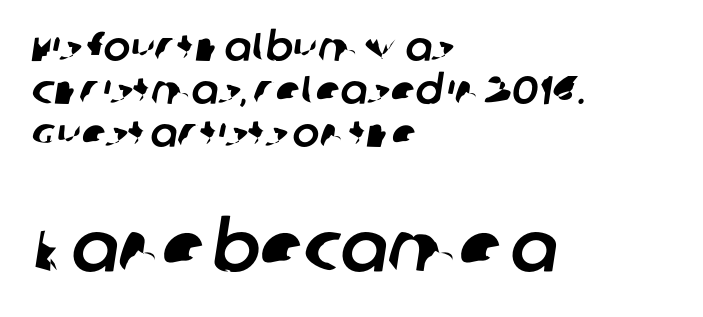
{"serif": "no", "width": "normal", "stroke_contrast": "low", "x_height": "large", "monospaced": "no", "underline": "no", "align": "left", "line_spacing": "tight", "line_spacing_ratio": 1.08, "letter_spacing": "normal", "letter_spacing_em": 0.0, "larger_block": "second", "size_ratio": 1.75, "glyph_px": 70}
